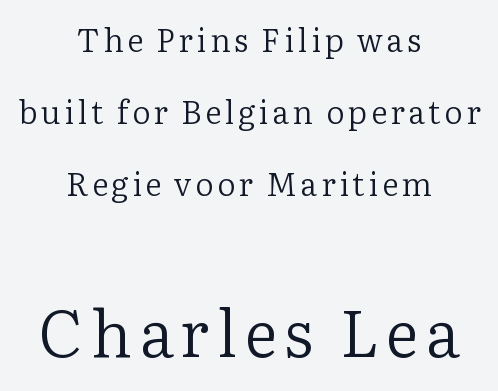
{"serif": "yes", "italic": "no", "bold": "no", "weight": "regular", "width": "normal", "stroke_contrast": "low", "x_height": "medium", "monospaced": "no", "underline": "no", "align": "center", "line_spacing": "loose", "line_spacing_ratio": 2.25, "larger_block": "second", "size_ratio": 2.03, "glyph_px": 65}
